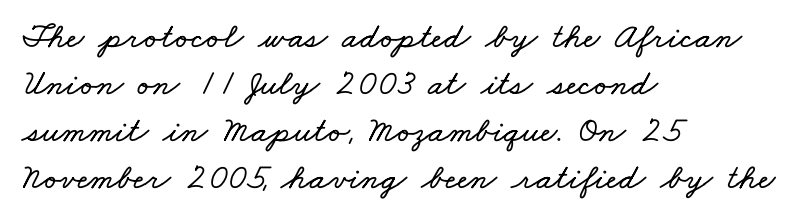
The compositor pushed each line to the left boundary. Is there much room between lines? A standard amount, neither cramped nor airy. Descenders hang freely into open space. This sample has the flowing, uneven cadence of proportional lettering. The rendering keeps characters at their native spacing.
